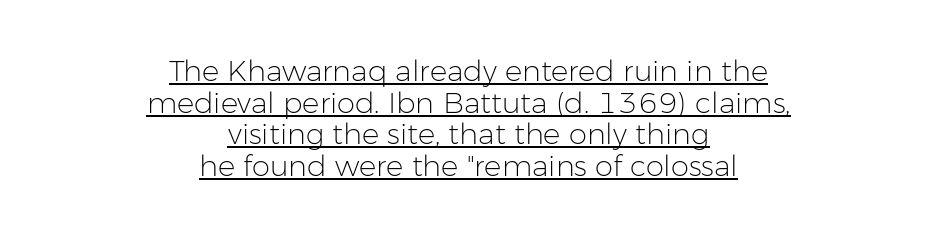
{"serif": "no", "italic": "no", "bold": "no", "weight": "light", "width": "normal", "stroke_contrast": "low", "x_height": "medium", "monospaced": "no", "underline": "yes", "align": "center", "line_spacing": "tight", "line_spacing_ratio": 1.09, "letter_spacing": "normal", "letter_spacing_em": 0.0, "glyph_px": 29}
